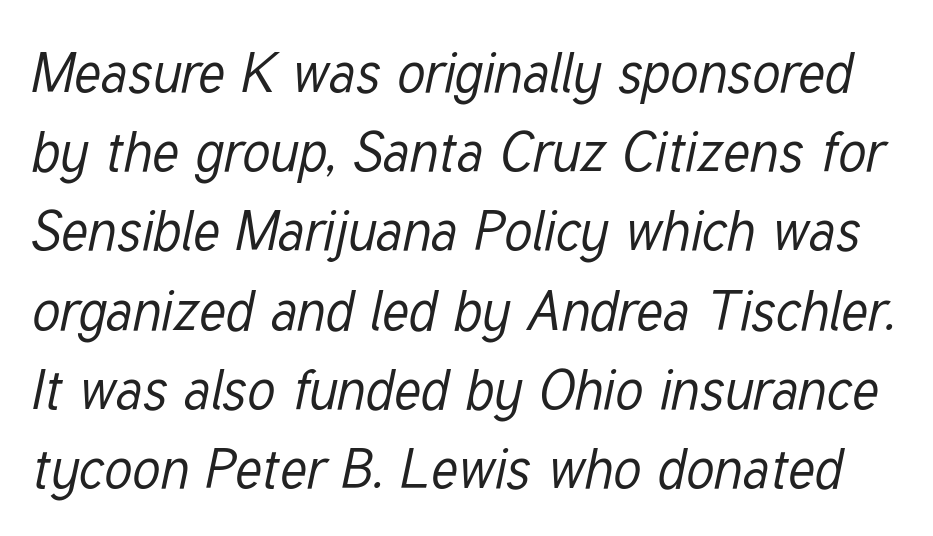
{"italic": "yes", "lean": "right", "slant_degrees": 12, "bold": "no", "weight": "regular", "width": "condensed", "stroke_contrast": "low", "x_height": "medium", "monospaced": "no", "underline": "no", "line_spacing": "normal", "line_spacing_ratio": 1.44, "letter_spacing": "normal", "letter_spacing_em": 0.0, "glyph_px": 55}
